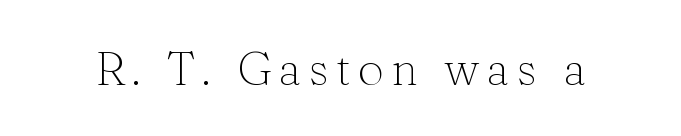
The passage shown is not bold in any degree. The face used here is proportionally spaced, like ordinary book or web type. Has an underline been added? It has not. Unlike italic type, these characters show no tilt at all. The type family on display is of the serif kind.
